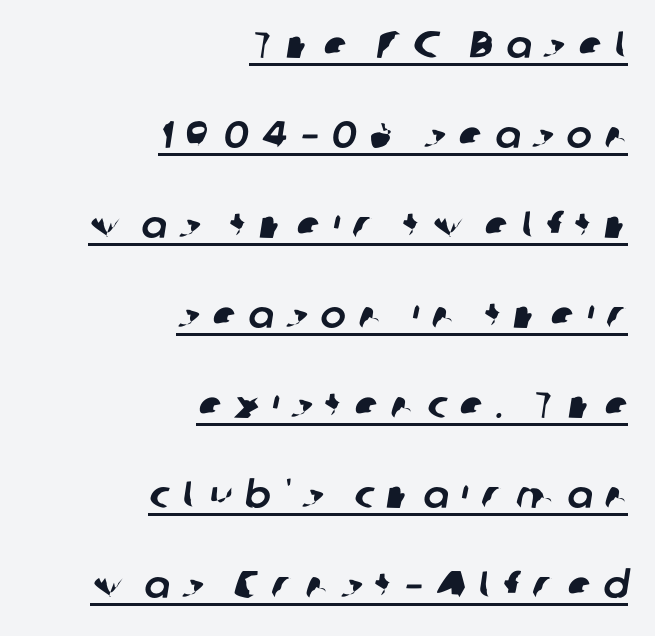
The image shows 38 px sans-serif type; set right-aligned, loose line spacing (2.37x), unusually wide letter spacing (+0.33 em), underlined; low stroke contrast and a medium x-height.
